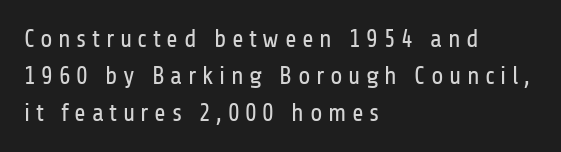
Q: Is the text bold? A: No.
Q: Is the text italic (slanted)? A: No, it is upright.
Q: Is the text underlined? A: No.
Q: How is the paragraph aligned? A: Left-aligned.
Q: Is the spacing between letters normal or unusually wide? A: Unusually wide.
Q: Is the spacing between lines tight, normal or loose? A: Normal.
